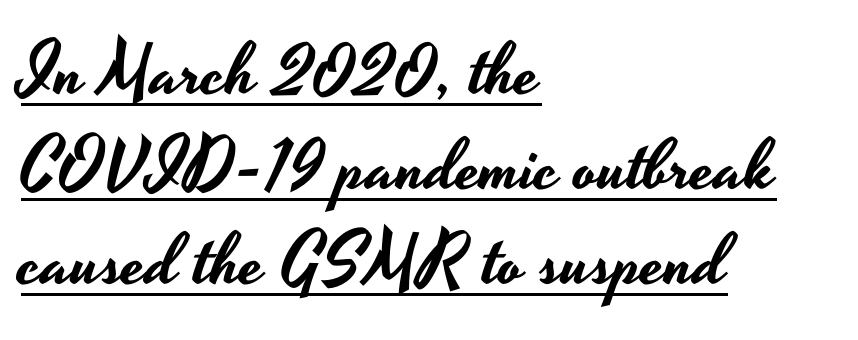
The image shows 72 px wide sans-serif type; set left-aligned, normal line spacing (1.32x), normal letter spacing, underlined; low stroke contrast and a small x-height.
